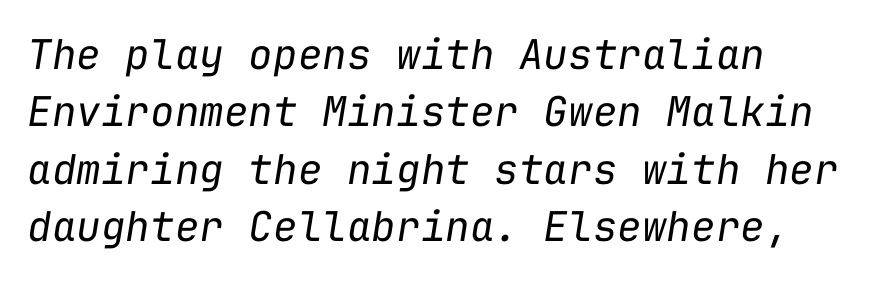
Q: Is the text bold? A: No.
Q: Is the text italic (slanted)? A: Yes, it leans right by about 9 degrees.
Q: Is the text underlined? A: No.
Q: How is the paragraph aligned? A: Left-aligned.
Q: Is the spacing between letters normal or unusually wide? A: Normal.
Q: Is the spacing between lines tight, normal or loose? A: Normal.
Q: Width (condensed, normal, or wide)? A: Normal.
Q: Stroke contrast? A: Low.
Q: x-height? A: Medium.
Q: Monospaced? A: Yes.
